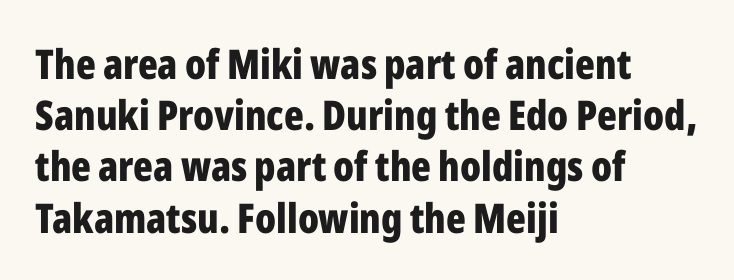
Rows of type keep a routine distance in the vertical direction. The characters look thick and weighty, a clear bold. Default kerning and tracking; the words read as compact shapes. Type without underlining.
